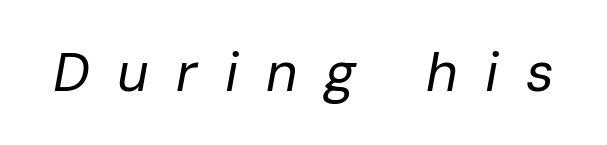
{"italic": "yes", "lean": "right", "slant_degrees": 10, "bold": "no", "weight": "regular", "width": "normal", "stroke_contrast": "low", "x_height": "medium", "monospaced": "no", "underline": "no", "letter_spacing": "wide", "letter_spacing_em": 0.5, "glyph_px": 55}
